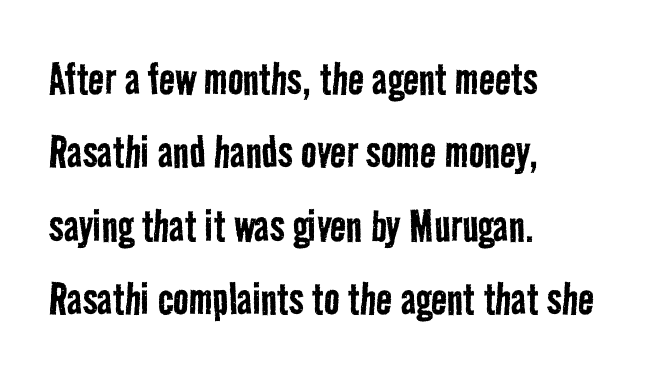
{"serif": "no", "bold": "no", "weight": "regular", "width": "condensed", "stroke_contrast": "low", "x_height": "medium", "monospaced": "no", "underline": "no", "align": "left", "line_spacing": "normal", "line_spacing_ratio": 1.41, "letter_spacing": "normal", "letter_spacing_em": 0.0, "glyph_px": 52}
